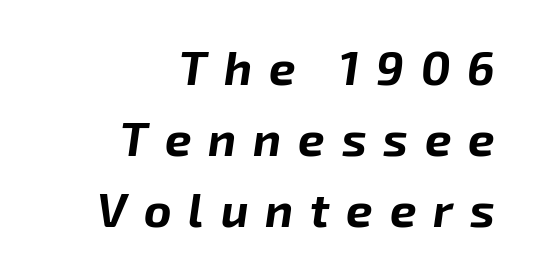
Q: Is the text bold? A: Yes.
Q: Is the text italic (slanted)? A: Yes, it leans right by about 8 degrees.
Q: Is the text underlined? A: No.
Q: How is the paragraph aligned? A: Right-aligned.
Q: Is the spacing between letters normal or unusually wide? A: Unusually wide.
Q: Is the spacing between lines tight, normal or loose? A: Normal.
Q: Width (condensed, normal, or wide)? A: Normal.
Q: Stroke contrast? A: Low.
Q: x-height? A: Medium.
Q: Monospaced? A: No.
